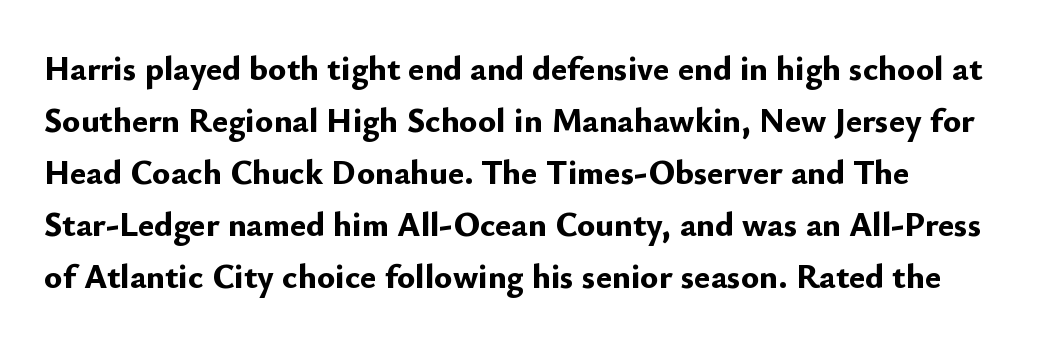
Q: Is the text bold? A: Yes.
Q: Is the text italic (slanted)? A: No, it is upright.
Q: Is the typeface a serif or a sans-serif typeface? A: Sans-serif.
Q: Is the text underlined? A: No.
Q: Is the spacing between letters normal or unusually wide? A: Normal.
Q: Is the spacing between lines tight, normal or loose? A: Normal.
Q: Width (condensed, normal, or wide)? A: Normal.
Q: Stroke contrast? A: Low.
Q: x-height? A: Small.
Q: Monospaced? A: No.
